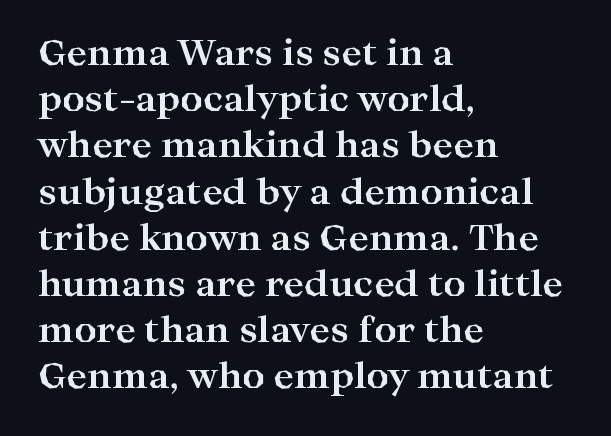
The glyphs in this specimen are seriffed. There is no visible air inserted between adjacent glyphs. Each glyph is drawn with heavy, bold strokes. Style check: upright. These lines are rendered in a variable-pitch font. Only glyphs here, with clear space below each row.
